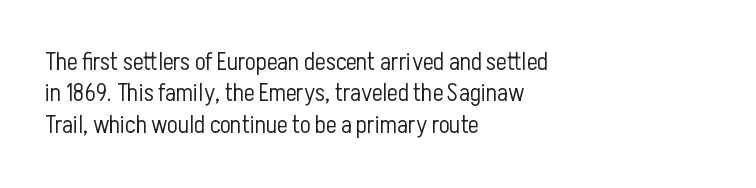
{"italic": "no", "bold": "no", "underline": "no", "align": "left", "line_spacing": "normal", "line_spacing_ratio": 1.26, "letter_spacing": "normal", "letter_spacing_em": 0.0, "glyph_px": 25}
